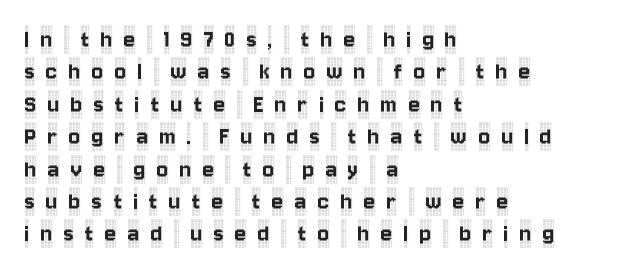
Q: Is the text italic (slanted)? A: No, it is upright.
Q: Is the text underlined? A: No.
Q: How is the paragraph aligned? A: Left-aligned.
Q: Is the spacing between letters normal or unusually wide? A: Unusually wide.
